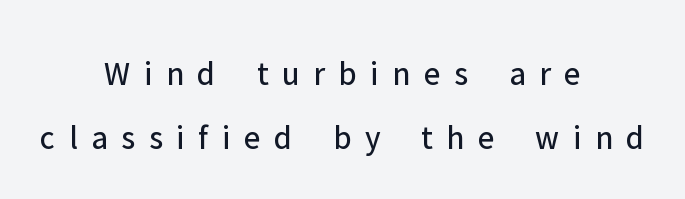
Q: Is the text bold? A: No.
Q: Is the text italic (slanted)? A: No, it is upright.
Q: Is the typeface a serif or a sans-serif typeface? A: Sans-serif.
Q: Is the text underlined? A: No.
Q: How is the paragraph aligned? A: Centered.
Q: Is the spacing between letters normal or unusually wide? A: Unusually wide.
Q: Width (condensed, normal, or wide)? A: Normal.
Q: Stroke contrast? A: Low.
Q: x-height? A: Medium.
Q: Monospaced? A: No.
